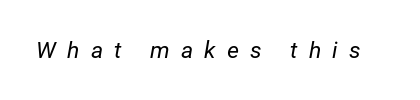
Spacing between characters has been opened up far beyond the box default. This rendering features lettering with no underline. Designer's note — italics engaged. Stem width sits at or under what a default text font uses.
